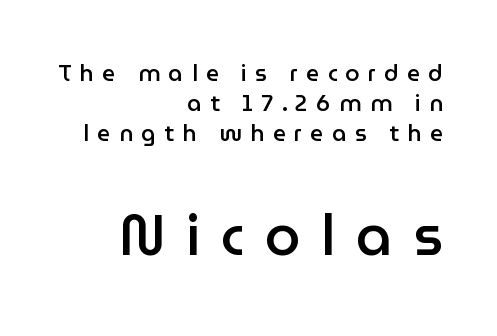
Top chunk: small. Bottom chunk: large. Note the varied advance widths — an 'i' is clearly narrower than an 'm'. Ascenders rise straight up at ninety degrees. Line endings align vertically; line beginnings do not. A typesetter would label this face a sans. Between one letter and the next there's a generous, obvious gap.
